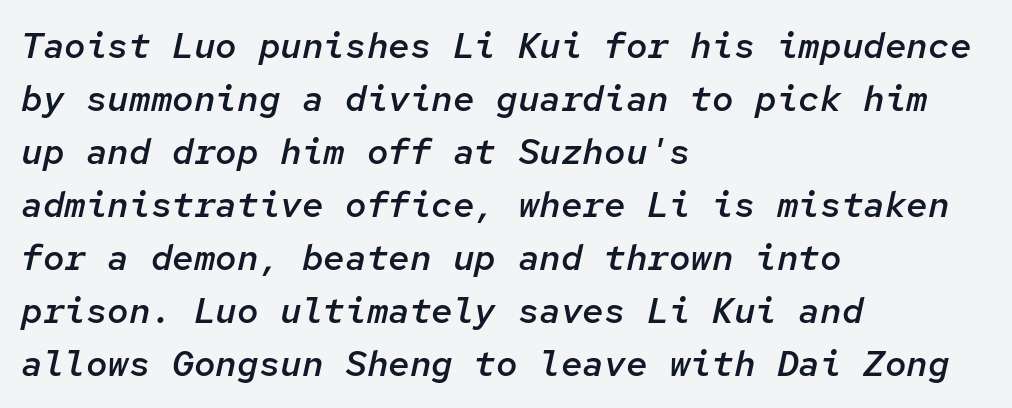
{"italic": "yes", "lean": "right", "slant_degrees": 12, "bold": "semi", "weight": "semibold", "width": "normal", "stroke_contrast": "low", "x_height": "medium", "monospaced": "yes", "underline": "no", "align": "left", "line_spacing": "normal", "line_spacing_ratio": 1.47, "letter_spacing": "normal", "letter_spacing_em": 0.0, "glyph_px": 36}
